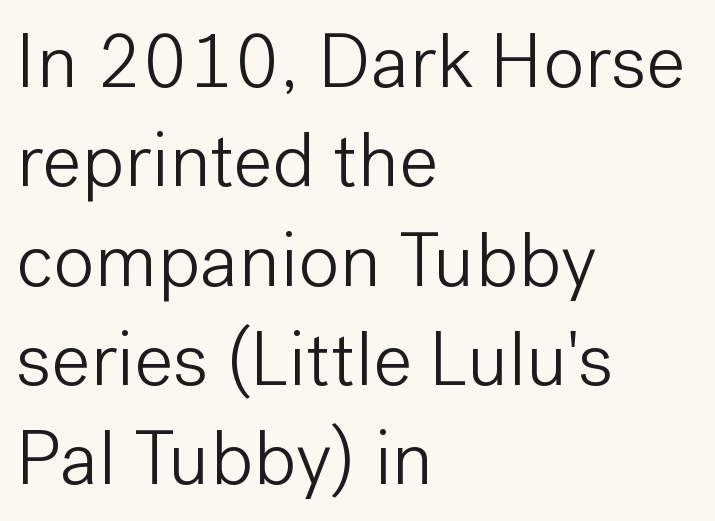
The typesetter chose a ragged-right arrangement here. Whoever set this chose a conventional vertical rhythm. These lines are rendered in a variable-pitch font. Does the type have serifs? No, each stem ends abruptly. The tracking reads as untouched default to a designer's eye. The typography opts for an upright posture over an oblique one.
